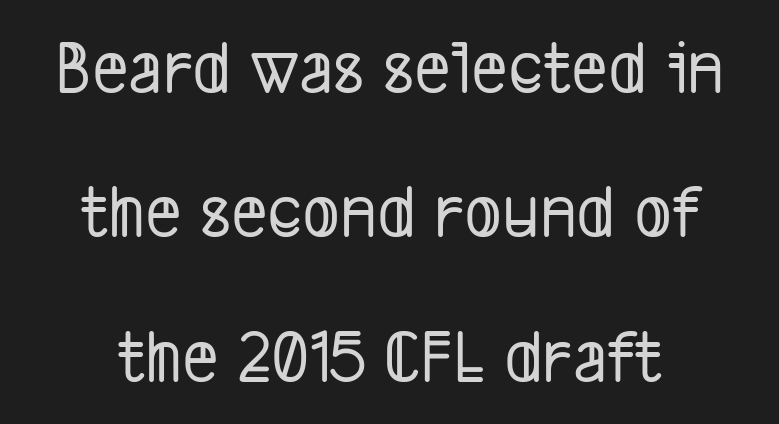
The face used here is a sans, in the tradition of grotesques and geometrics. This sample has the flowing, uneven cadence of proportional lettering. Reading down the block, each line starts at a different indent, mirrored at its end. The gaps between neighbouring characters are ordinary and unremarkable. Has an underline been added? It has not.
